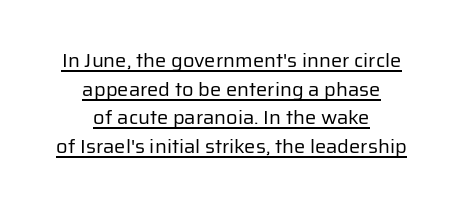
The image shows 20 px text type, upright; set centered, normal line spacing (1.43x), normal letter spacing, underlined.
